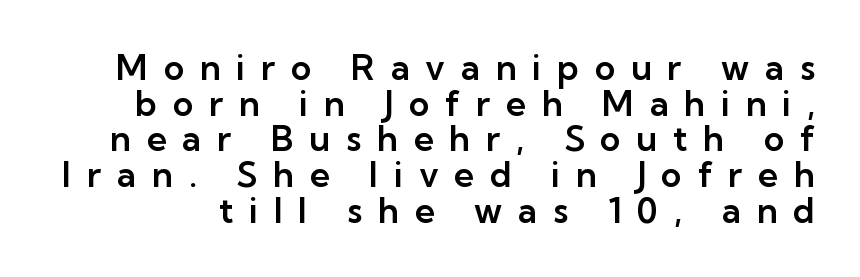
{"serif": "no", "italic": "no", "width": "normal", "stroke_contrast": "low", "x_height": "medium", "monospaced": "no", "underline": "no", "line_spacing": "tight", "line_spacing_ratio": 1.02, "letter_spacing": "wide", "letter_spacing_em": 0.45, "glyph_px": 35}
